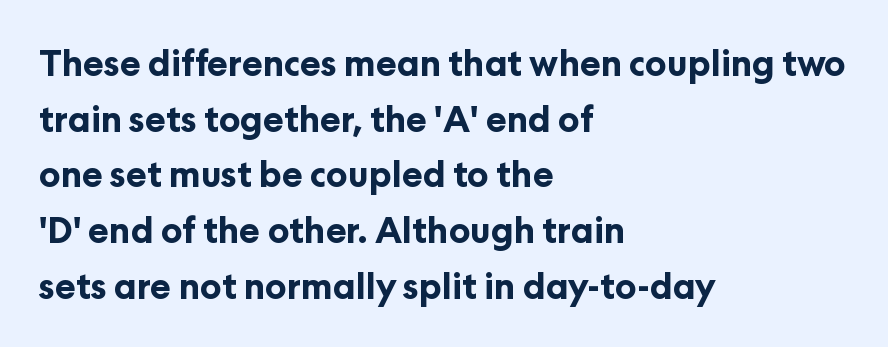
This sample has the flowing, uneven cadence of proportional lettering. The strokes are fattened all the way to bold. Here the glyphs are tracked normally, forming tight word shapes. Just letters on the line, the space beneath them empty. Regarding leading, the lines here are spaced in the standard way.
